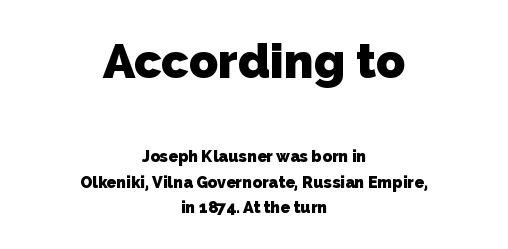
Visually the block forms a symmetrical silhouette, jagged on both flanks. No word sits above an underline. Every letter is thick-stroked: bold, no question. How would I describe the line gaps? Plain and ordinary.
